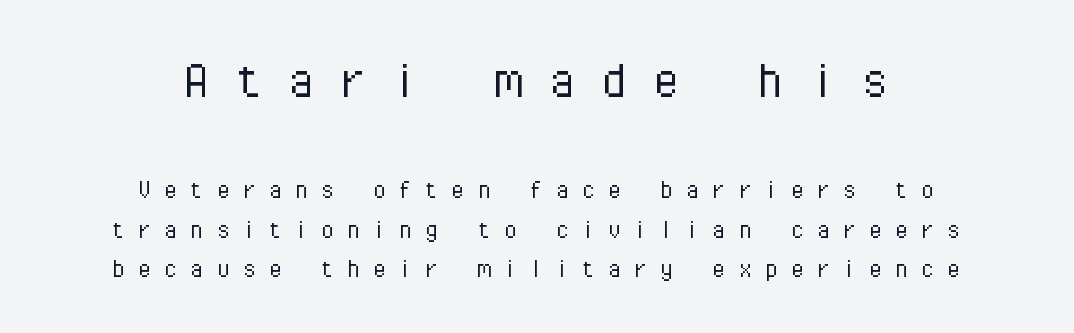
Q: Is the text bold? A: No.
Q: Is the text italic (slanted)? A: No, it is upright.
Q: Is the typeface a serif or a sans-serif typeface? A: Sans-serif.
Q: Is the text underlined? A: No.
Q: How is the paragraph aligned? A: Centered.
Q: Is the spacing between letters normal or unusually wide? A: Unusually wide.
Q: Is the spacing between lines tight, normal or loose? A: Normal.
Q: Which block of text is set in a larger size, the first (top) or the second (bottom)? A: The first (top) one.
Q: Width (condensed, normal, or wide)? A: Normal.
Q: Stroke contrast? A: Low.
Q: x-height? A: Medium.
Q: Monospaced? A: Yes.
